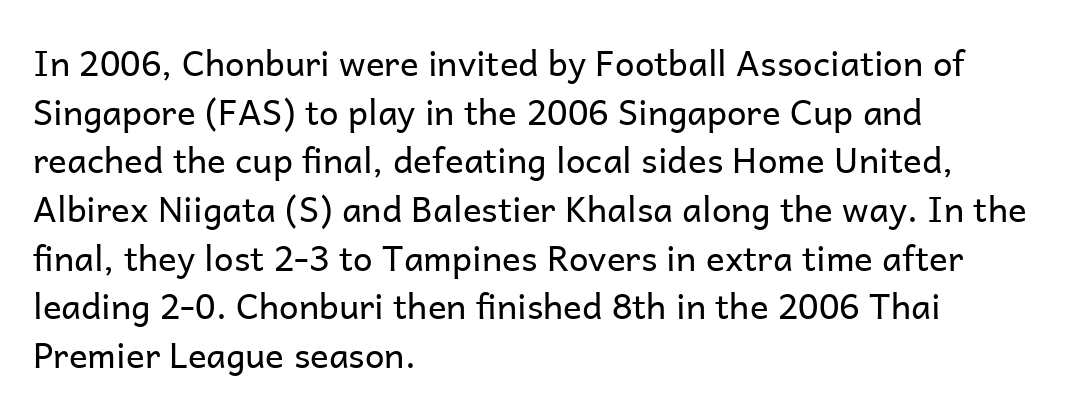
{"serif": "no", "italic": "no", "bold": "no", "weight": "regular", "width": "normal", "stroke_contrast": "low", "x_height": "medium", "monospaced": "no", "underline": "no", "align": "left", "line_spacing": "normal", "line_spacing_ratio": 1.39, "letter_spacing": "normal", "letter_spacing_em": 0.0, "glyph_px": 35}
